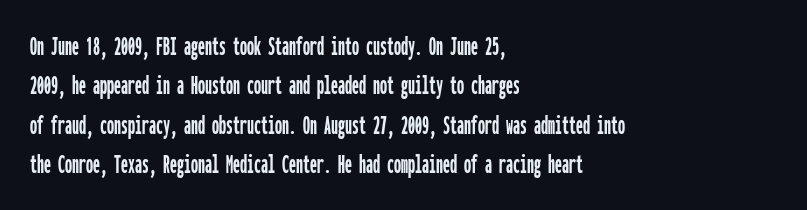
The image shows 28 px condensed sans-serif type, upright, monospaced; set left-aligned, normal line spacing (1.41x), normal letter spacing, not underlined; low stroke contrast and a medium x-height.
